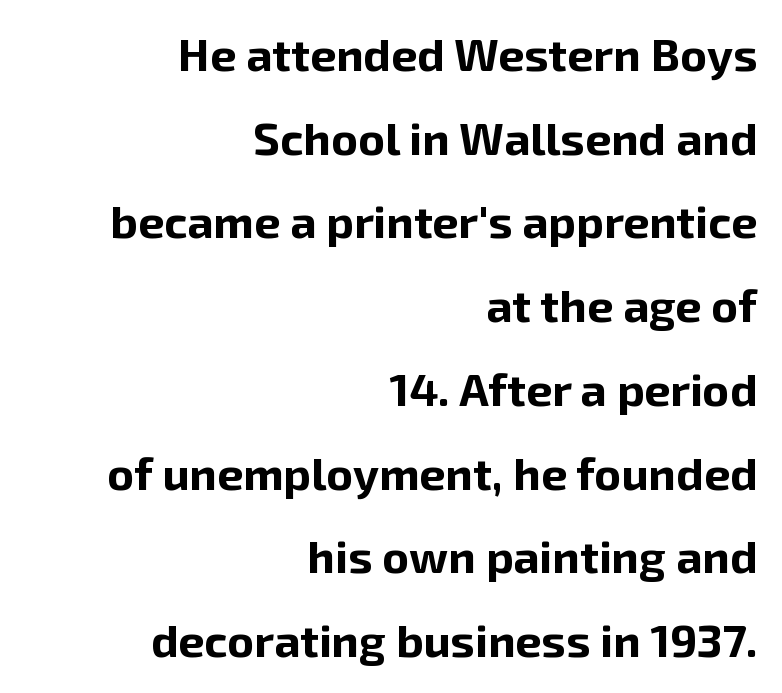
Q: Is the text bold? A: Yes.
Q: Is the text italic (slanted)? A: No, it is upright.
Q: Is the typeface a serif or a sans-serif typeface? A: Sans-serif.
Q: Is the text underlined? A: No.
Q: How is the paragraph aligned? A: Right-aligned.
Q: Is the spacing between letters normal or unusually wide? A: Normal.
Q: Width (condensed, normal, or wide)? A: Normal.
Q: Stroke contrast? A: Low.
Q: x-height? A: Medium.
Q: Monospaced? A: No.
